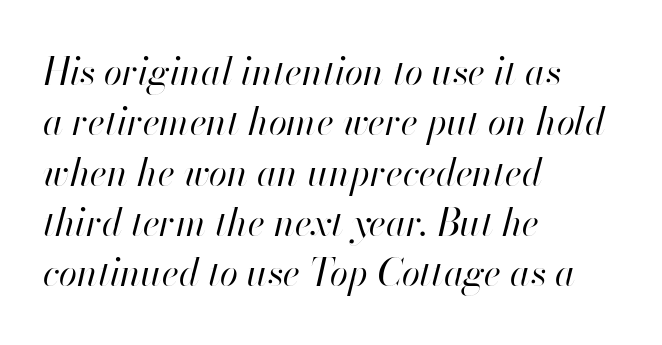
{"italic": "yes", "lean": "right", "slant_degrees": 13, "bold": "no", "weight": "regular", "width": "normal", "stroke_contrast": "high", "x_height": "small", "monospaced": "no", "underline": "no", "align": "left", "line_spacing": "normal", "line_spacing_ratio": 1.36, "letter_spacing": "normal", "letter_spacing_em": 0.0, "glyph_px": 37}
